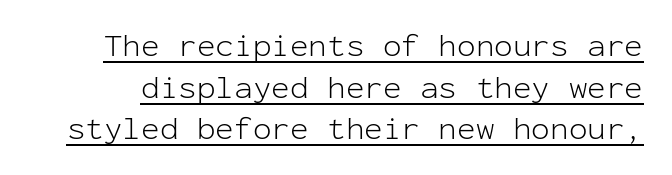
A light-to-regular cut is what we see here. Do the characters align in a grid? Yes, the font is monospaced. A typesetter would call this zero additional tracking. Notice how a bar underscores the lettering throughout. A typesetter would mark this as roman, not italic.
